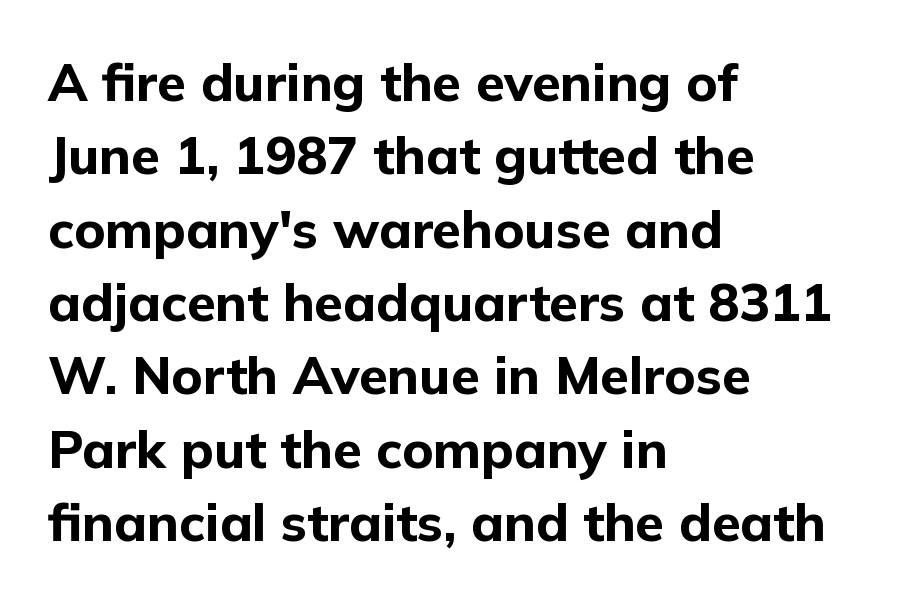
The image shows 52 px bold sans-serif type, upright; set left-aligned, normal line spacing (1.41x), normal letter spacing, not underlined; low stroke contrast and a medium x-height.
